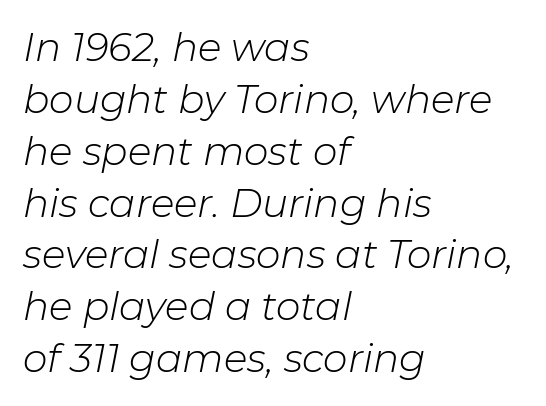
The image shows 39 px light type, italic (leaning right); set left-aligned, normal line spacing (1.33x), normal letter spacing, not underlined; low stroke contrast and a medium x-height.
